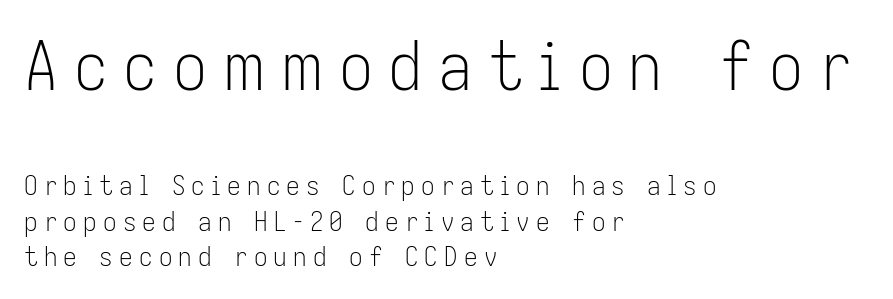
{"serif": "no", "italic": "no", "bold": "no", "weight": "light", "width": "condensed", "stroke_contrast": "low", "x_height": "medium", "monospaced": "no", "underline": "no", "align": "left", "line_spacing": "normal", "line_spacing_ratio": 1.32, "letter_spacing": "wide", "letter_spacing_em": 0.23, "larger_block": "first", "size_ratio": 2.52, "glyph_px": 68}
